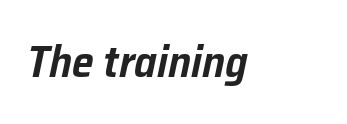
{"italic": "yes", "lean": "right", "slant_degrees": 12, "width": "normal", "stroke_contrast": "low", "x_height": "medium", "monospaced": "no", "underline": "no", "letter_spacing": "normal", "letter_spacing_em": 0.0, "glyph_px": 44}
